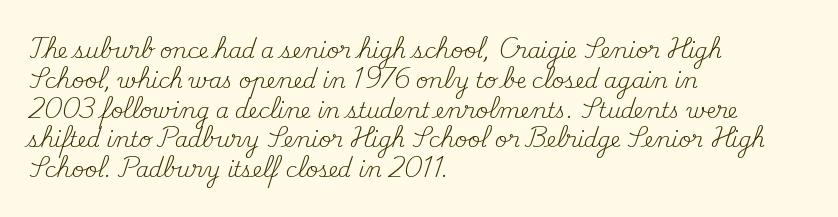
{"bold": "no", "underline": "no", "align": "left", "line_spacing": "normal", "line_spacing_ratio": 1.42, "letter_spacing": "normal", "letter_spacing_em": 0.0, "glyph_px": 21}
